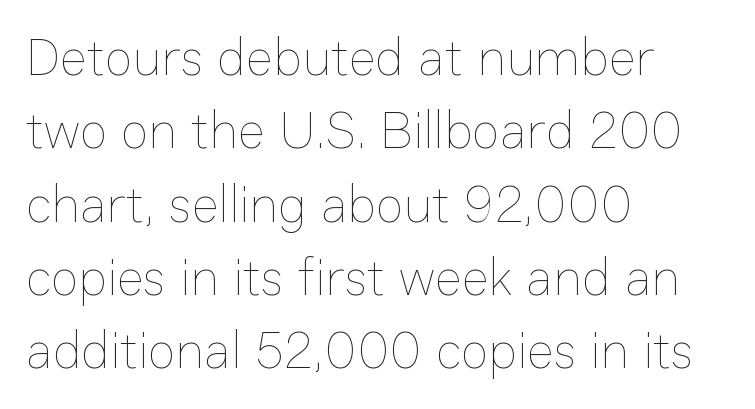
{"italic": "no", "bold": "no", "weight": "thin", "width": "normal", "stroke_contrast": "low", "x_height": "medium", "monospaced": "no", "underline": "no", "align": "left", "line_spacing": "normal", "line_spacing_ratio": 1.41, "letter_spacing": "normal", "letter_spacing_em": 0.0, "glyph_px": 52}
